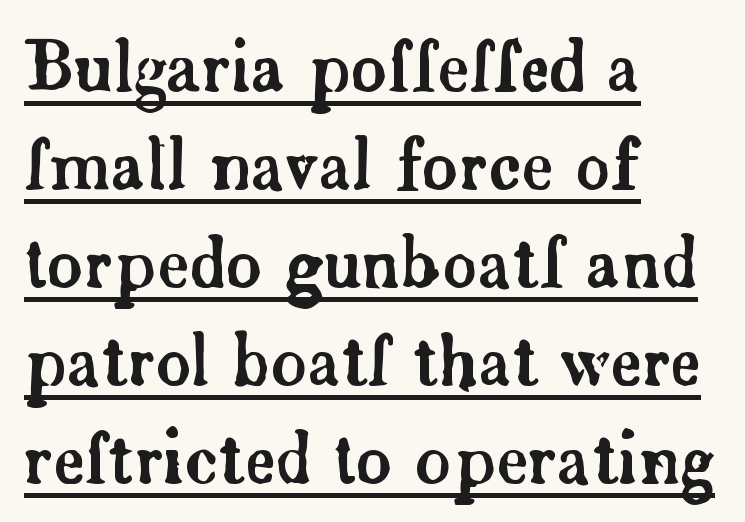
The image shows 68 px serif type, upright; set left-aligned, normal line spacing (1.44x), normal letter spacing, underlined; low stroke contrast and a small x-height.
